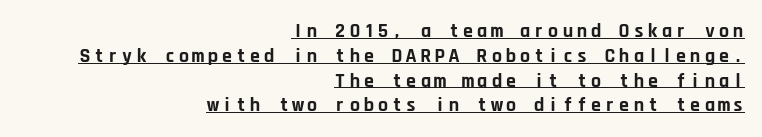
The type sits square on the baseline with zero lean. Underlined type. Leftover space on each line is placed entirely before the opening word. Thick stems and heavy bowls — unmistakably bold.
